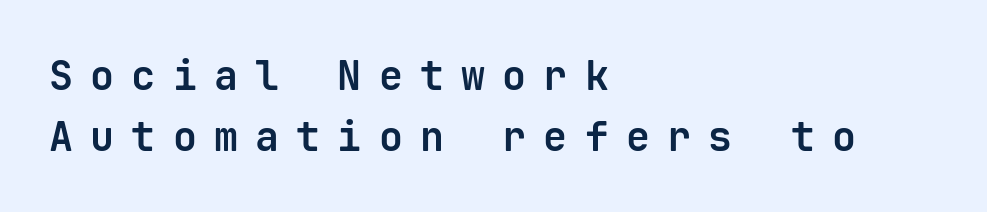
Summary of weight: heavy, a full bold. Typographically, this falls in the sans-serif category. Spacing verdict: monospaced, one width for all characters. Observe the wide spacing: letters keep a clear distance from each other. Alignment: flush left. Check the space under the baseline: it is left empty.
